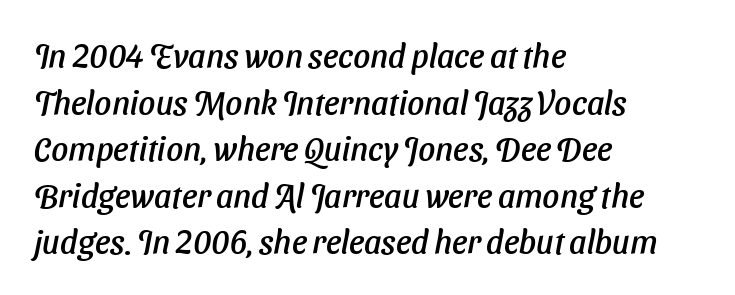
Notice how descenders clear the ascenders below comfortably — that's standard leading. This sample is left-justified, so line endings fall wherever the words run out. Compared with typical body copy, the letter spacing here is the same. Descenders are the only things crossing below the line.
